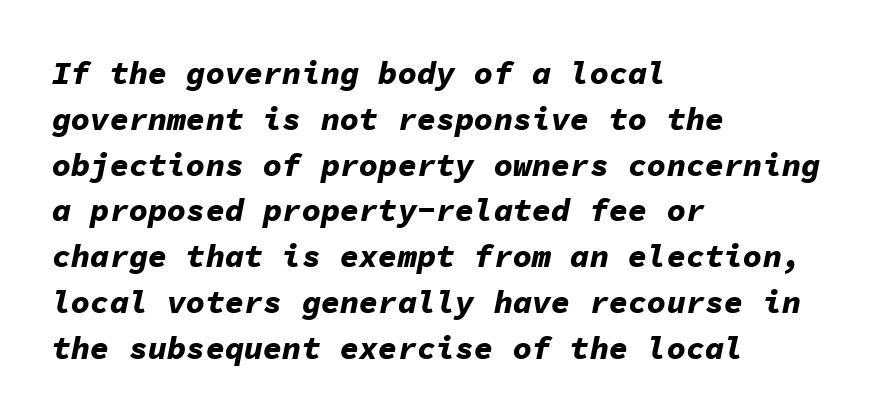
{"italic": "yes", "lean": "right", "slant_degrees": 11, "bold": "yes", "weight": "bold", "width": "normal", "stroke_contrast": "low", "x_height": "medium", "monospaced": "yes", "underline": "no", "align": "left", "line_spacing": "normal", "line_spacing_ratio": 1.43, "letter_spacing": "normal", "letter_spacing_em": 0.0, "glyph_px": 32}
